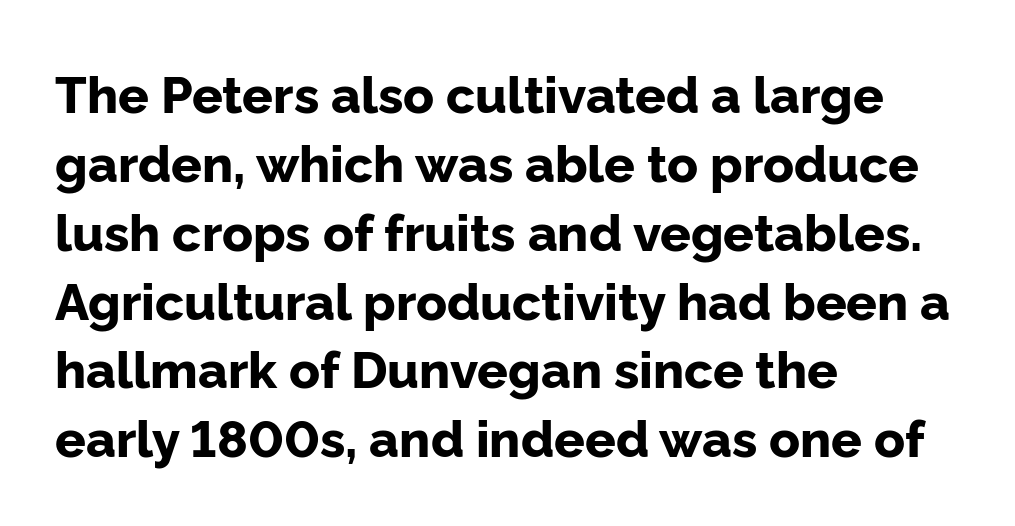
Q: Is the text bold? A: Yes.
Q: Is the text italic (slanted)? A: No, it is upright.
Q: Is the typeface a serif or a sans-serif typeface? A: Sans-serif.
Q: Is the text underlined? A: No.
Q: How is the paragraph aligned? A: Left-aligned.
Q: Is the spacing between letters normal or unusually wide? A: Normal.
Q: Is the spacing between lines tight, normal or loose? A: Normal.
Q: Width (condensed, normal, or wide)? A: Normal.
Q: Stroke contrast? A: Low.
Q: x-height? A: Medium.
Q: Monospaced? A: No.
